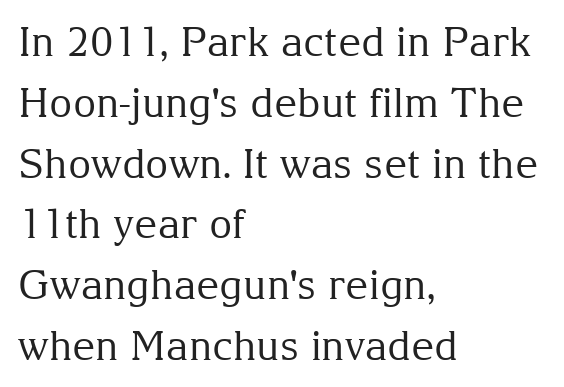
The image shows 40 px regular-weight serif type, upright; set left-aligned, normal line spacing (1.52x), normal letter spacing, not underlined; medium stroke contrast and a medium x-height.
